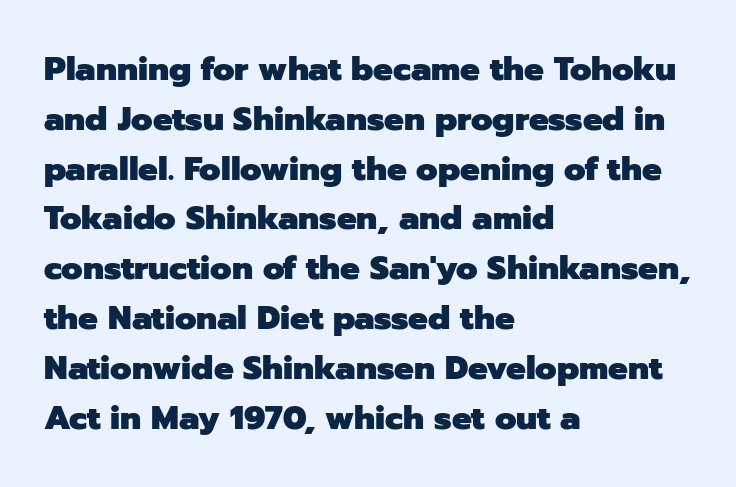
{"serif": "no", "italic": "no", "bold": "yes", "weight": "heavy", "width": "normal", "stroke_contrast": "low", "x_height": "medium", "monospaced": "no", "underline": "no", "align": "left", "line_spacing": "normal", "line_spacing_ratio": 1.51, "letter_spacing": "normal", "letter_spacing_em": 0.0, "glyph_px": 33}
